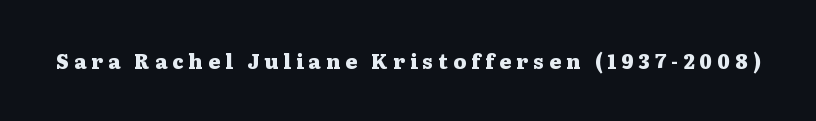
The image shows 20 px bold type, upright; set unusually wide letter spacing (+0.26 em), not underlined.
